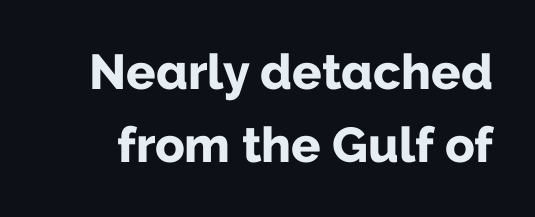
The image shows 49 px bold sans-serif type, upright; set normal line spacing (1.49x), normal letter spacing, not underlined; low stroke contrast and a medium x-height.
